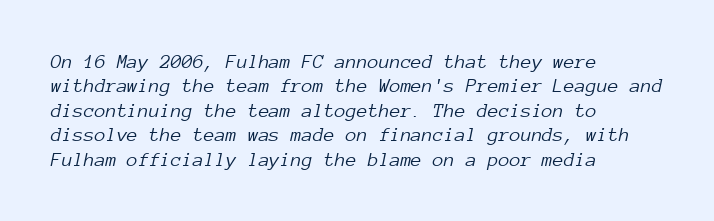
Q: Is the text bold? A: No.
Q: Is the text italic (slanted)? A: Yes, it leans right by about 12 degrees.
Q: Is the text underlined? A: No.
Q: How is the paragraph aligned? A: Left-aligned.
Q: Is the spacing between letters normal or unusually wide? A: Normal.
